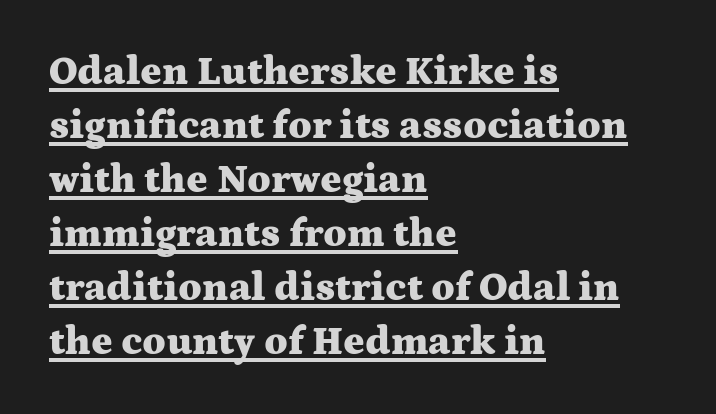
Beneath each row of characters lies a ruled line. Heavy-handed strokes throughout: this text is bold. Yep, those are serifs on the letters. Posture: upright roman. The line texture is even and compact thanks to regular tracking. The paragraph shown leans on its left margin.
